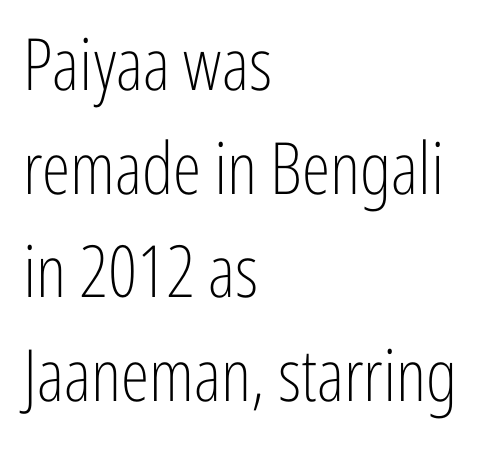
Q: Is the text bold? A: No.
Q: Is the text italic (slanted)? A: No, it is upright.
Q: Is the typeface a serif or a sans-serif typeface? A: Sans-serif.
Q: Is the text underlined? A: No.
Q: How is the paragraph aligned? A: Left-aligned.
Q: Is the spacing between letters normal or unusually wide? A: Normal.
Q: Is the spacing between lines tight, normal or loose? A: Normal.
Q: Width (condensed, normal, or wide)? A: Condensed.
Q: Stroke contrast? A: Low.
Q: x-height? A: Medium.
Q: Monospaced? A: No.
